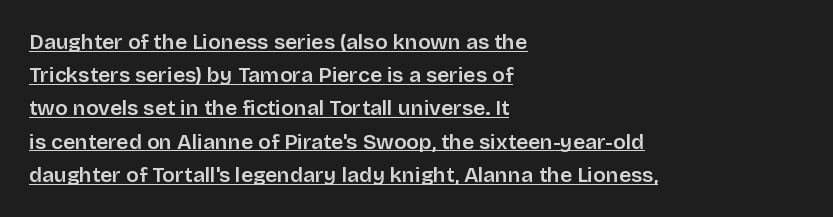
The image shows 21 px text type, upright; set left-aligned, normal line spacing (1.58x), normal letter spacing, underlined.
